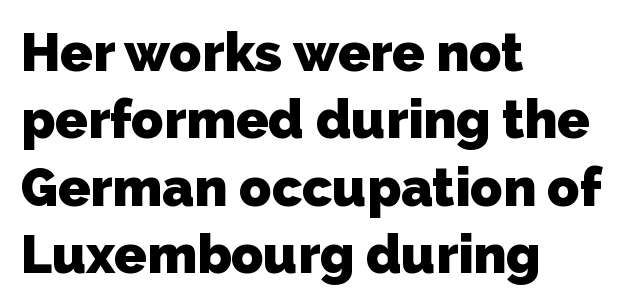
Q: Is the text bold? A: Yes.
Q: Is the typeface a serif or a sans-serif typeface? A: Sans-serif.
Q: Is the text underlined? A: No.
Q: How is the paragraph aligned? A: Left-aligned.
Q: Is the spacing between letters normal or unusually wide? A: Normal.
Q: Is the spacing between lines tight, normal or loose? A: Normal.
Q: Width (condensed, normal, or wide)? A: Normal.
Q: Stroke contrast? A: Low.
Q: x-height? A: Medium.
Q: Monospaced? A: No.
